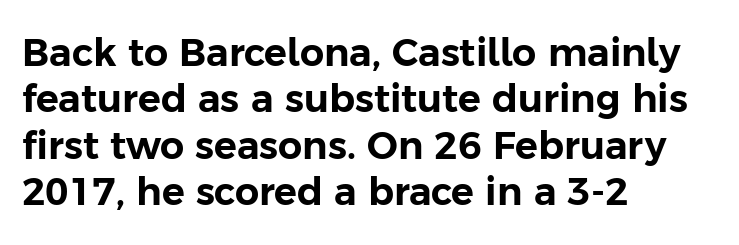
{"serif": "no", "italic": "no", "width": "normal", "stroke_contrast": "low", "x_height": "medium", "monospaced": "no", "underline": "no", "align": "left", "line_spacing_ratio": 1.22, "letter_spacing": "normal", "letter_spacing_em": 0.0, "glyph_px": 38}
